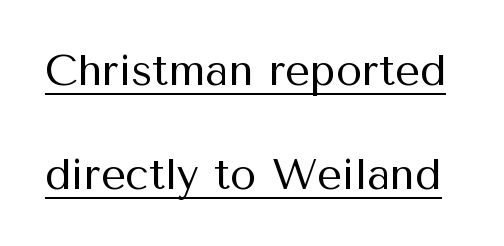
Loosely led — the rows are spread out. The type family on display is of the sans-serif kind. Looks like someone drew a line under every word here. Caption: face not bold, strokes unweighted. The letters stand straight up with perfectly vertical stems.
